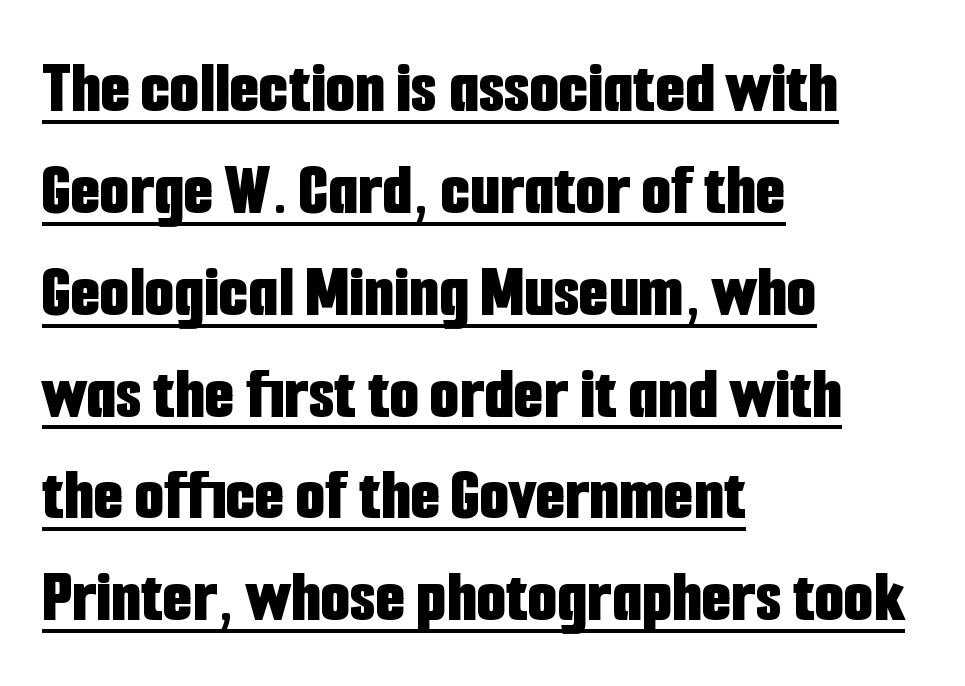
Q: Is the text bold? A: Yes.
Q: Is the text italic (slanted)? A: No, it is upright.
Q: Is the typeface a serif or a sans-serif typeface? A: Sans-serif.
Q: Is the text underlined? A: Yes.
Q: How is the paragraph aligned? A: Left-aligned.
Q: Is the spacing between letters normal or unusually wide? A: Normal.
Q: Is the spacing between lines tight, normal or loose? A: Normal.
Q: Width (condensed, normal, or wide)? A: Condensed.
Q: Stroke contrast? A: Low.
Q: x-height? A: Medium.
Q: Monospaced? A: No.
